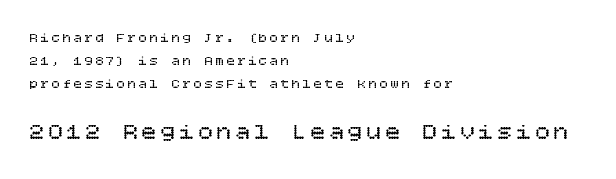
{"italic": "no", "bold": "no", "underline": "no", "align": "left", "line_spacing": "normal", "line_spacing_ratio": 1.64, "larger_block": "second", "size_ratio": 1.71, "glyph_px": 24}
